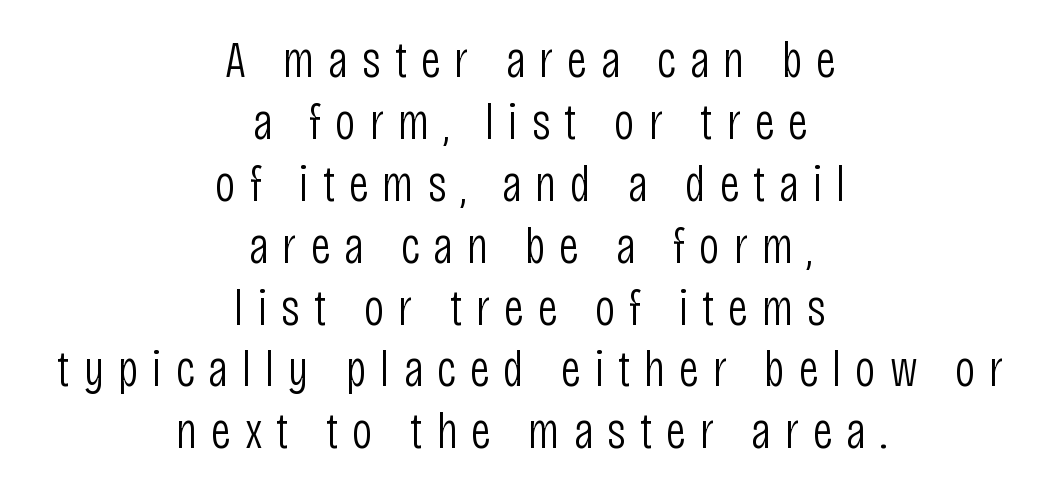
Q: Is the text bold? A: No.
Q: Is the text italic (slanted)? A: No, it is upright.
Q: Is the typeface a serif or a sans-serif typeface? A: Sans-serif.
Q: Is the text underlined? A: No.
Q: How is the paragraph aligned? A: Centered.
Q: Is the spacing between letters normal or unusually wide? A: Unusually wide.
Q: Width (condensed, normal, or wide)? A: Condensed.
Q: Stroke contrast? A: Low.
Q: x-height? A: Large.
Q: Monospaced? A: No.
